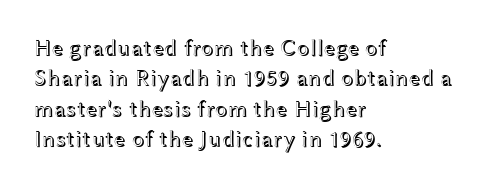
The image shows 23 px text type, upright; set left-aligned, normal line spacing (1.32x), normal letter spacing, not underlined.
